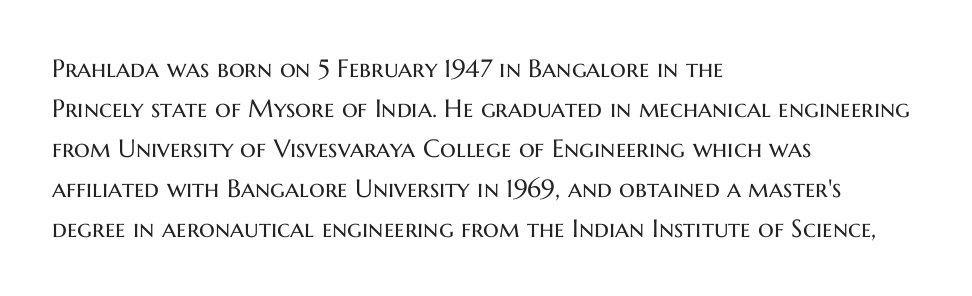
The area under the type is left untouched. A typesetter would mark this as roman, not italic. What's the leading like? Ordinary, nothing unusual. A typesetter would call this zero additional tracking. Which margin do the lines hug? The left one — the right edge is uneven. The cut favours lightness, reaching ordinary text weight at its darkest.
